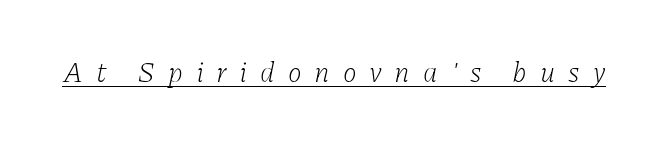
Q: Is the text bold? A: No.
Q: Is the text italic (slanted)? A: Yes, it leans right by about 11 degrees.
Q: Is the typeface a serif or a sans-serif typeface? A: Serif.
Q: Is the text underlined? A: Yes.
Q: Is the spacing between letters normal or unusually wide? A: Unusually wide.
Q: Width (condensed, normal, or wide)? A: Normal.
Q: Stroke contrast? A: Low.
Q: x-height? A: Medium.
Q: Monospaced? A: No.
